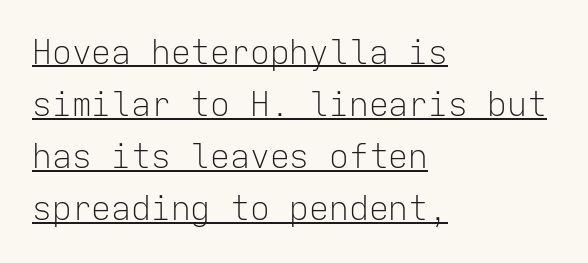
{"serif": "no", "italic": "no", "bold": "no", "weight": "light", "width": "normal", "stroke_contrast": "low", "x_height": "medium", "monospaced": "yes", "underline": "yes", "align": "left", "line_spacing": "normal", "line_spacing_ratio": 1.58, "letter_spacing": "normal", "letter_spacing_em": 0.0, "glyph_px": 33}
